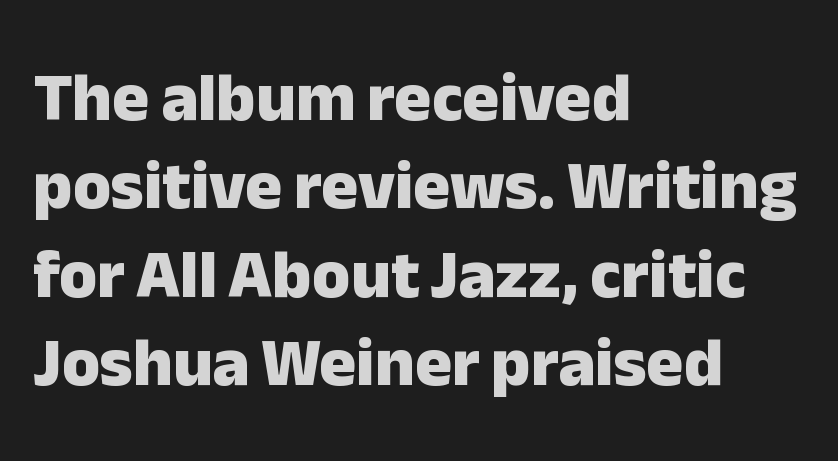
The image shows 69 px heavy sans-serif type, upright; set left-aligned, normal line spacing (1.28x), normal letter spacing, not underlined; low stroke contrast and a medium x-height.
